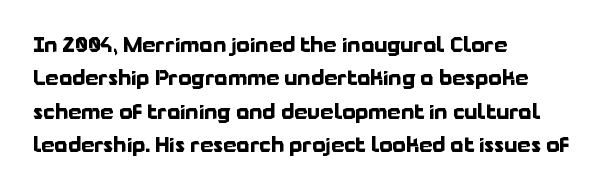
Q: Is the text bold? A: Yes.
Q: Is the text italic (slanted)? A: No, it is upright.
Q: Is the text underlined? A: No.
Q: How is the paragraph aligned? A: Left-aligned.
Q: Is the spacing between letters normal or unusually wide? A: Normal.
Q: Is the spacing between lines tight, normal or loose? A: Normal.
